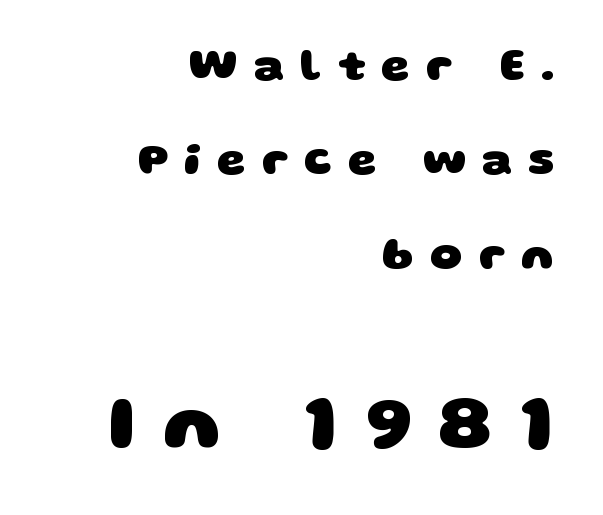
{"serif": "no", "bold": "yes", "weight": "heavy", "width": "wide", "stroke_contrast": "low", "x_height": "large", "monospaced": "no", "underline": "no", "align": "right", "line_spacing": "loose", "line_spacing_ratio": 2.1, "letter_spacing": "wide", "letter_spacing_em": 0.35, "larger_block": "second", "size_ratio": 1.76, "glyph_px": 79}
